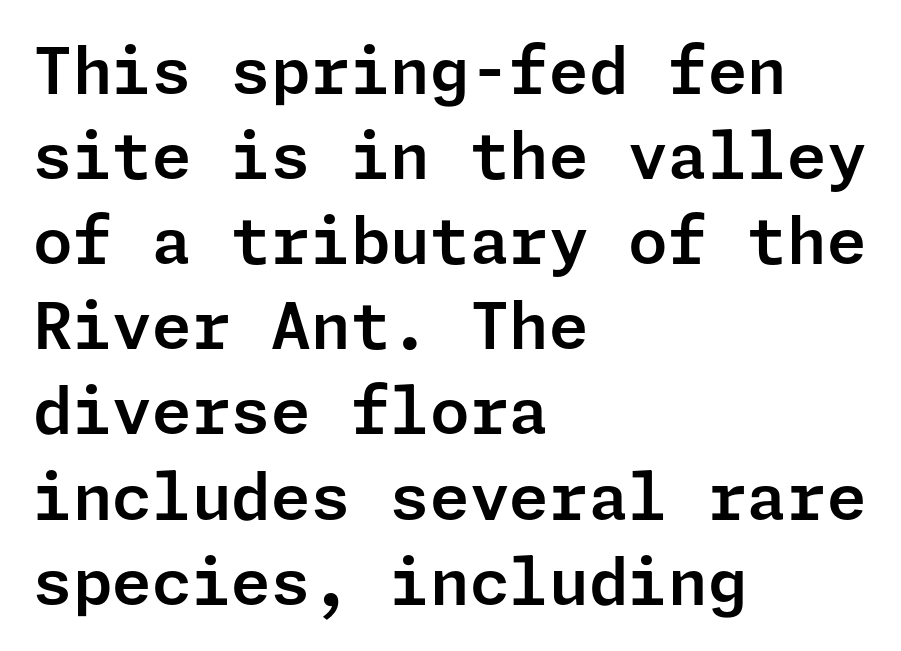
{"serif": "no", "italic": "no", "width": "normal", "stroke_contrast": "low", "x_height": "medium", "underline": "no", "align": "left", "line_spacing": "normal", "line_spacing_ratio": 1.33, "letter_spacing": "normal", "letter_spacing_em": 0.0, "glyph_px": 64}
